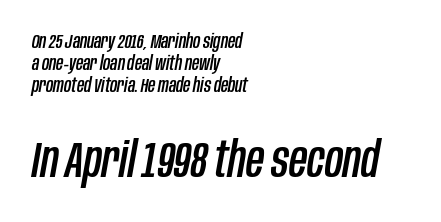
Q: Is the text italic (slanted)? A: Yes, it leans right by about 10 degrees.
Q: Is the text underlined? A: No.
Q: How is the paragraph aligned? A: Left-aligned.
Q: Is the spacing between letters normal or unusually wide? A: Normal.
Q: Is the spacing between lines tight, normal or loose? A: Tight.
Q: Which block of text is set in a larger size, the first (top) or the second (bottom)? A: The second (bottom) one.
Q: Width (condensed, normal, or wide)? A: Condensed.
Q: Stroke contrast? A: Low.
Q: x-height? A: Large.
Q: Monospaced? A: No.
